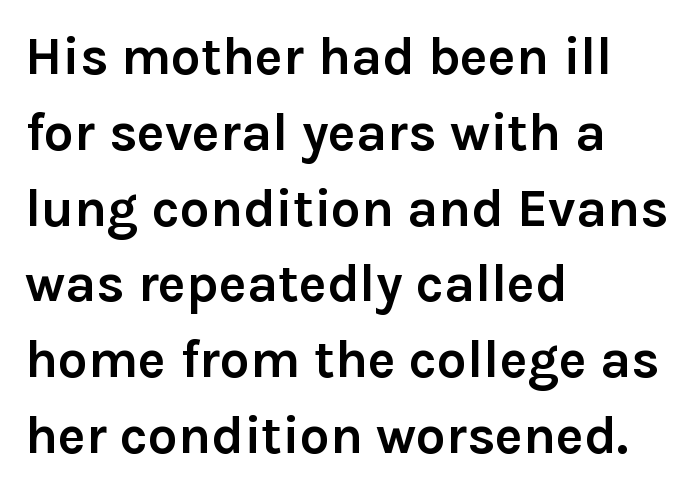
This is roman type, the default non-slanted kind. Nope, no serifs anywhere on these letters. Horizontal bands of white between lines are of average thickness. Heavy-handed strokes throughout: this text is bold.
